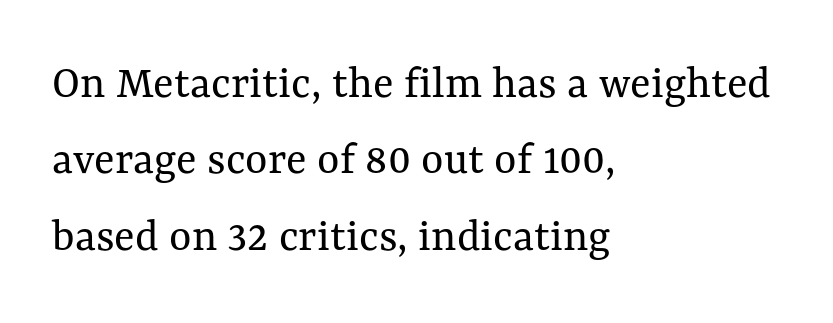
{"italic": "no", "bold": "no", "weight": "regular", "width": "normal", "stroke_contrast": "medium", "x_height": "medium", "monospaced": "no", "underline": "no", "align": "left", "line_spacing": "normal", "line_spacing_ratio": 1.59, "letter_spacing": "normal", "letter_spacing_em": 0.0, "glyph_px": 48}
